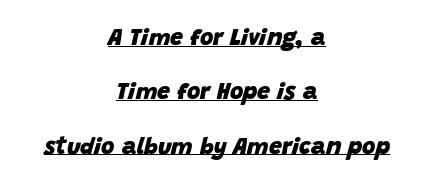
The image shows 23 px bold type, italic (leaning right); set centered, loose line spacing (2.36x), normal letter spacing, underlined.
